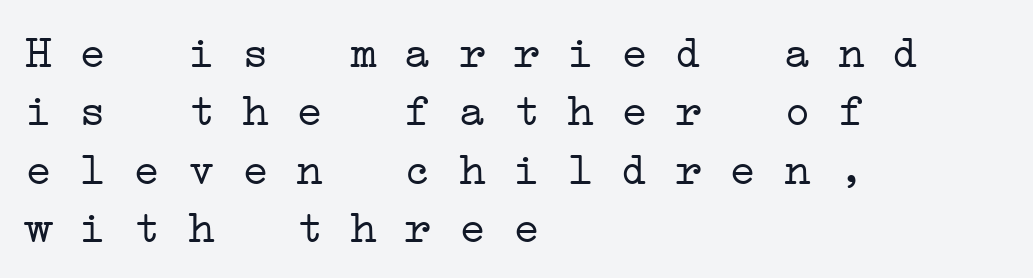
Q: Is the text bold? A: No.
Q: Is the typeface a serif or a sans-serif typeface? A: Serif.
Q: Is the text underlined? A: No.
Q: How is the paragraph aligned? A: Left-aligned.
Q: Is the spacing between letters normal or unusually wide? A: Normal.
Q: Is the spacing between lines tight, normal or loose? A: Normal.
Q: Width (condensed, normal, or wide)? A: Wide.
Q: Stroke contrast? A: Low.
Q: x-height? A: Medium.
Q: Monospaced? A: Yes.
